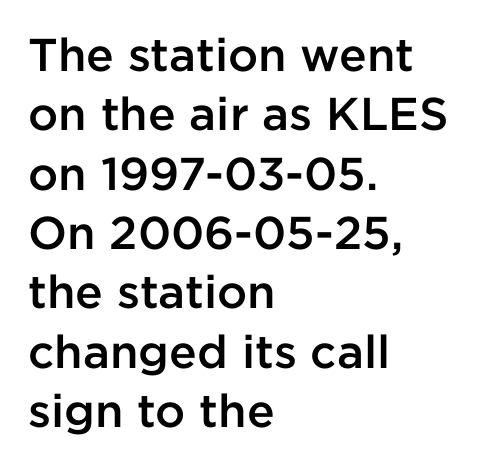
The image shows 46 px semibold sans-serif type, upright; set left-aligned, normal line spacing (1.29x), normal letter spacing, not underlined; low stroke contrast and a medium x-height.
